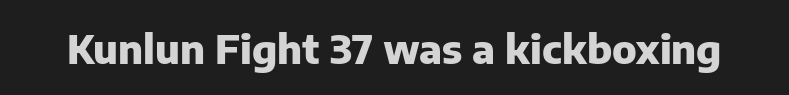
Weight: bold. This rendering leaves character spacing at its baseline value. Posture: vertical. Has an underline been added? It has not. What kind of face is this? One without serifs — a sans. Is this a fixed-width face? No — the glyphs have proportional, varying widths.
